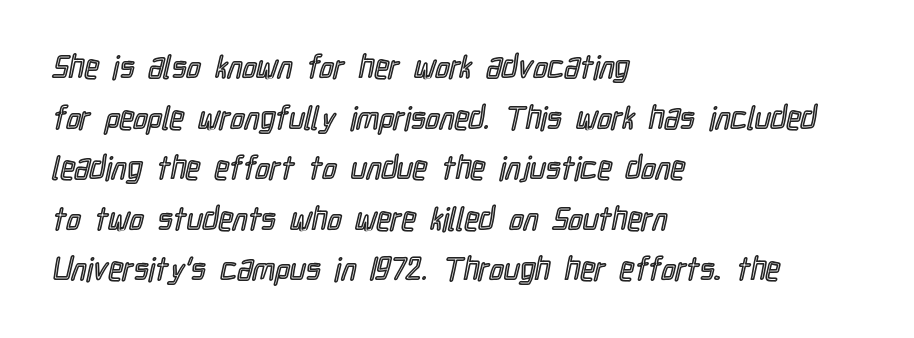
Notice how descenders clear the ascenders below comfortably — that's standard leading. No word sits above an underline. Default kerning and tracking; the words read as compact shapes. Notice how the passage keeps a crisp vertical edge on the left only. The face used here is proportionally spaced, like ordinary book or web type.
